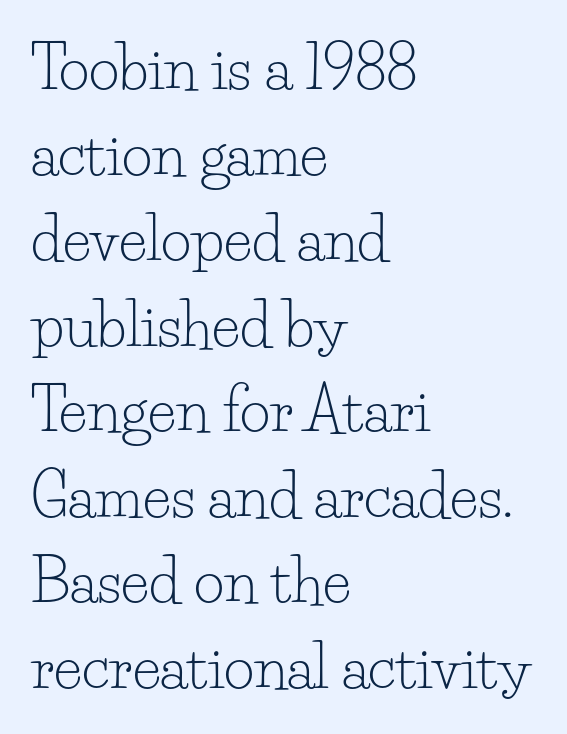
Q: Is the text bold? A: No.
Q: Is the text italic (slanted)? A: No, it is upright.
Q: Is the typeface a serif or a sans-serif typeface? A: Serif.
Q: Is the text underlined? A: No.
Q: How is the paragraph aligned? A: Left-aligned.
Q: Is the spacing between letters normal or unusually wide? A: Normal.
Q: Is the spacing between lines tight, normal or loose? A: Normal.
Q: Width (condensed, normal, or wide)? A: Normal.
Q: Stroke contrast? A: Low.
Q: x-height? A: Small.
Q: Monospaced? A: No.
